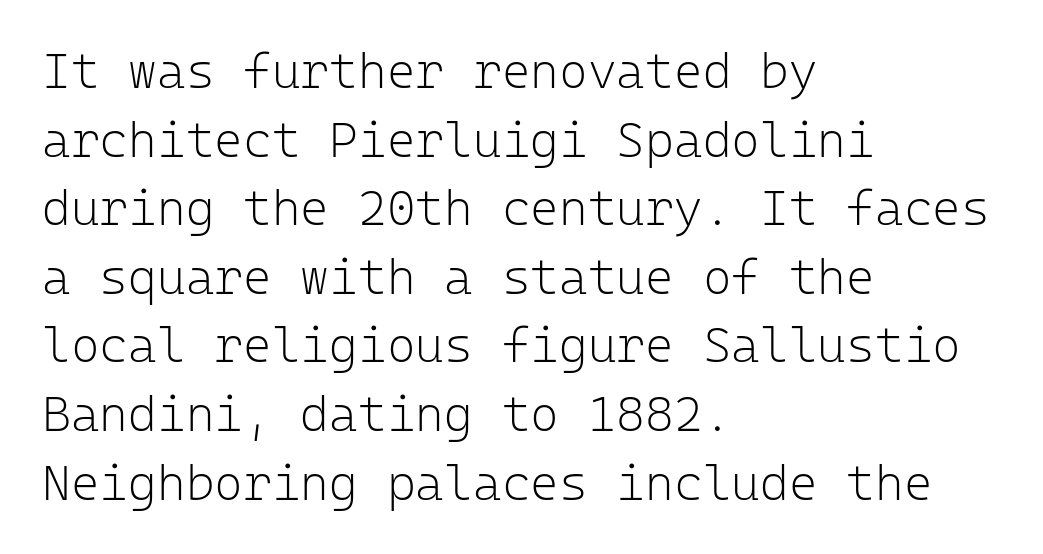
{"serif": "no", "italic": "no", "bold": "no", "weight": "light", "width": "normal", "stroke_contrast": "low", "x_height": "medium", "monospaced": "yes", "underline": "no", "align": "left", "line_spacing": "normal", "line_spacing_ratio": 1.4, "letter_spacing": "normal", "letter_spacing_em": 0.0, "glyph_px": 49}
